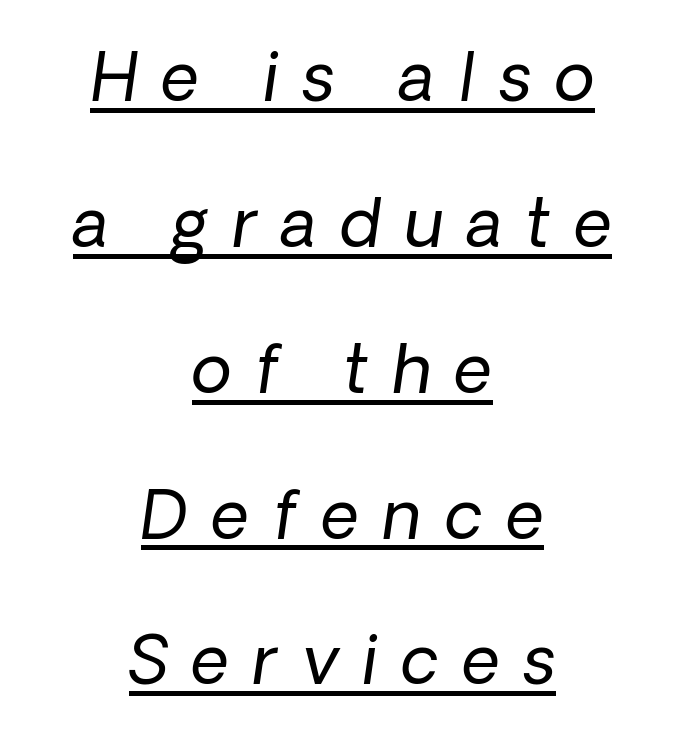
The image shows 66 px regular-weight sans-serif type; set centered, loose line spacing (2.21x), unusually wide letter spacing (+0.36 em), underlined; low stroke contrast and a medium x-height.
